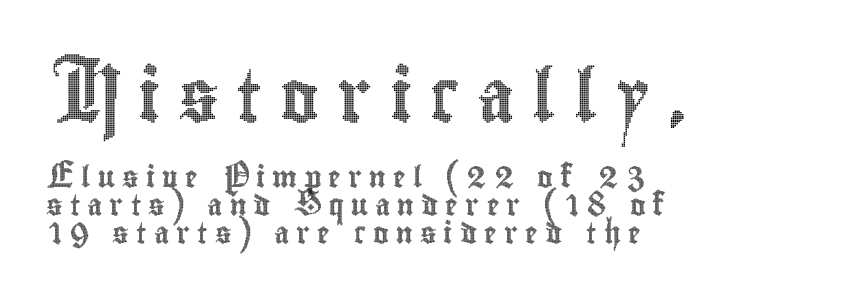
{"italic": "no", "width": "condensed", "x_height": "small", "monospaced": "no", "underline": "no", "align": "left", "line_spacing": "normal", "line_spacing_ratio": 1.33, "letter_spacing": "wide", "letter_spacing_em": 0.34, "larger_block": "first", "size_ratio": 2.48, "glyph_px": 52}
